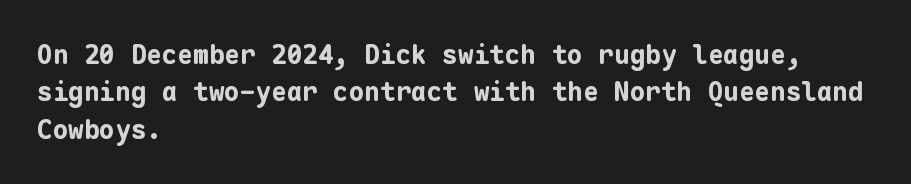
{"italic": "no", "bold": "yes", "underline": "no", "align": "left", "line_spacing": "normal", "line_spacing_ratio": 1.44, "letter_spacing": "normal", "letter_spacing_em": 0.0, "glyph_px": 26}
